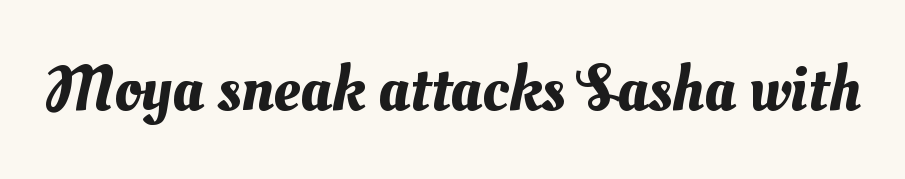
The image shows 66 px text type; set normal letter spacing, not underlined; medium stroke contrast and a small x-height.
